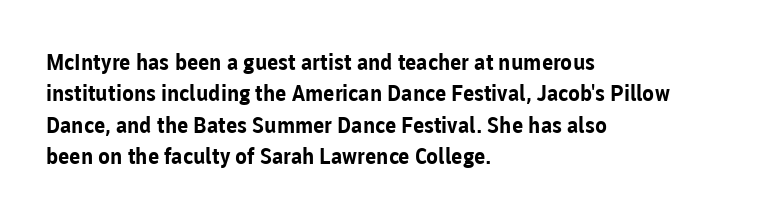
The image shows 22 px bold type, upright; set left-aligned, normal line spacing (1.43x), normal letter spacing, not underlined.
